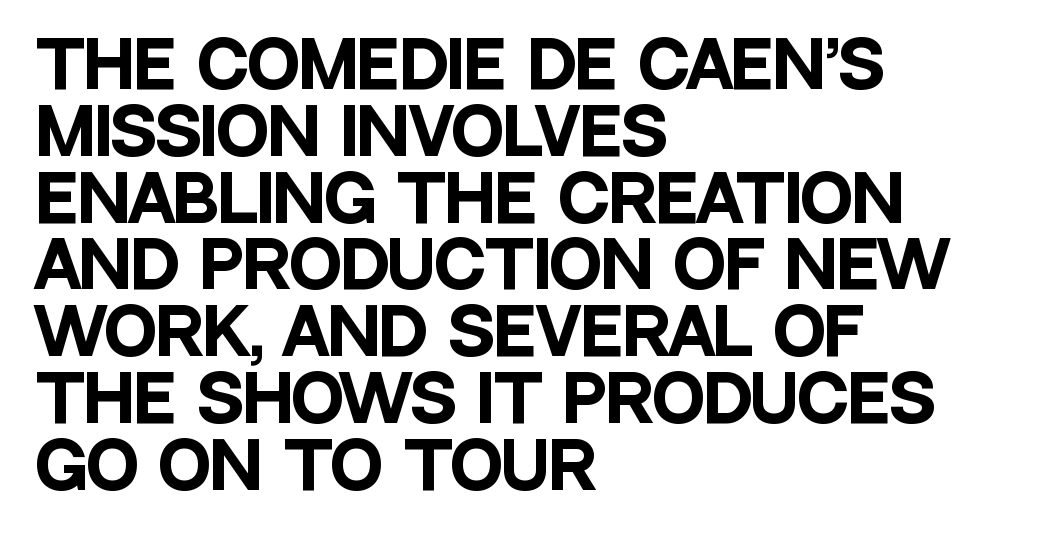
The image shows 63 px heavy, condensed sans-serif type, upright; set left-aligned, tight line spacing (1.06x), normal letter spacing, not underlined; low stroke contrast and a large x-height.
